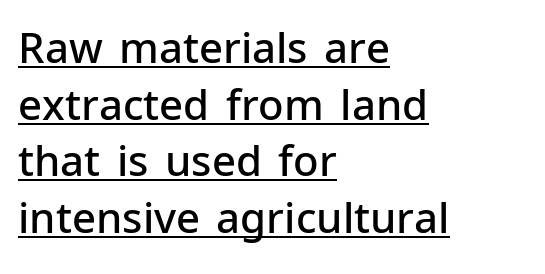
{"serif": "no", "italic": "no", "bold": "semi", "weight": "semibold", "width": "normal", "stroke_contrast": "low", "x_height": "medium", "monospaced": "no", "underline": "yes", "align": "left", "line_spacing": "normal", "line_spacing_ratio": 1.35, "letter_spacing": "normal", "letter_spacing_em": 0.0, "glyph_px": 42}
